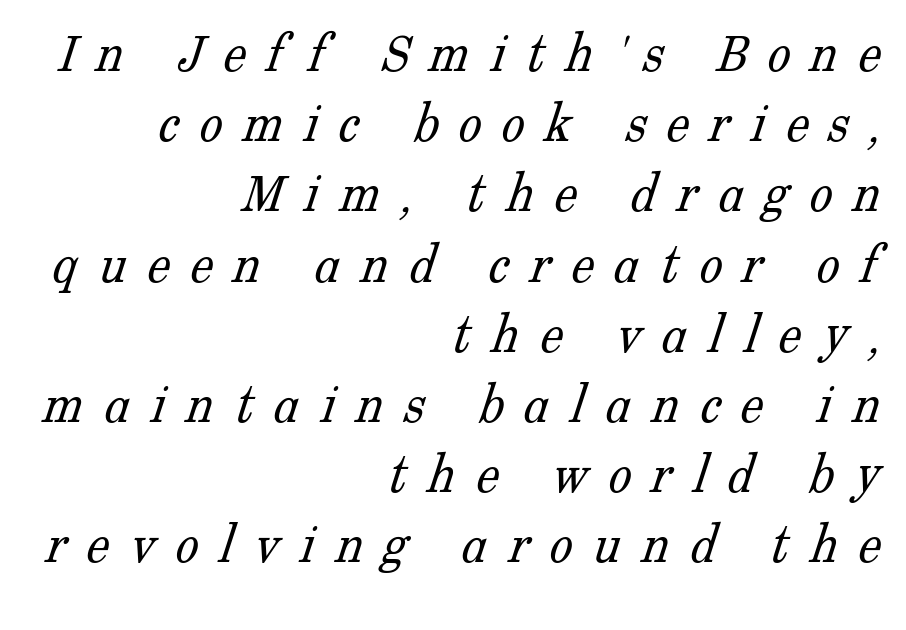
{"serif": "yes", "bold": "no", "weight": "light", "width": "normal", "stroke_contrast": "low", "x_height": "medium", "monospaced": "no", "underline": "no", "align": "right", "line_spacing_ratio": 1.21, "letter_spacing": "wide", "letter_spacing_em": 0.35, "glyph_px": 58}
